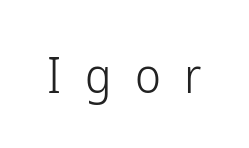
{"serif": "no", "italic": "no", "bold": "no", "weight": "light", "width": "condensed", "stroke_contrast": "low", "x_height": "medium", "monospaced": "no", "underline": "no", "letter_spacing": "wide", "letter_spacing_em": 0.48, "glyph_px": 49}
